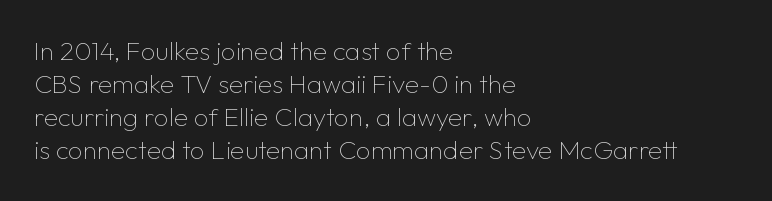
When letters stand straight like this, we call the style roman or upright. These lines sit exactly where default settings would place them. Students, note that the glyphs here touch the page at normal intervals. The passage shown is not bold in any degree. In CSS terms this would be text-align: left. Underlining? Definitely not there.
